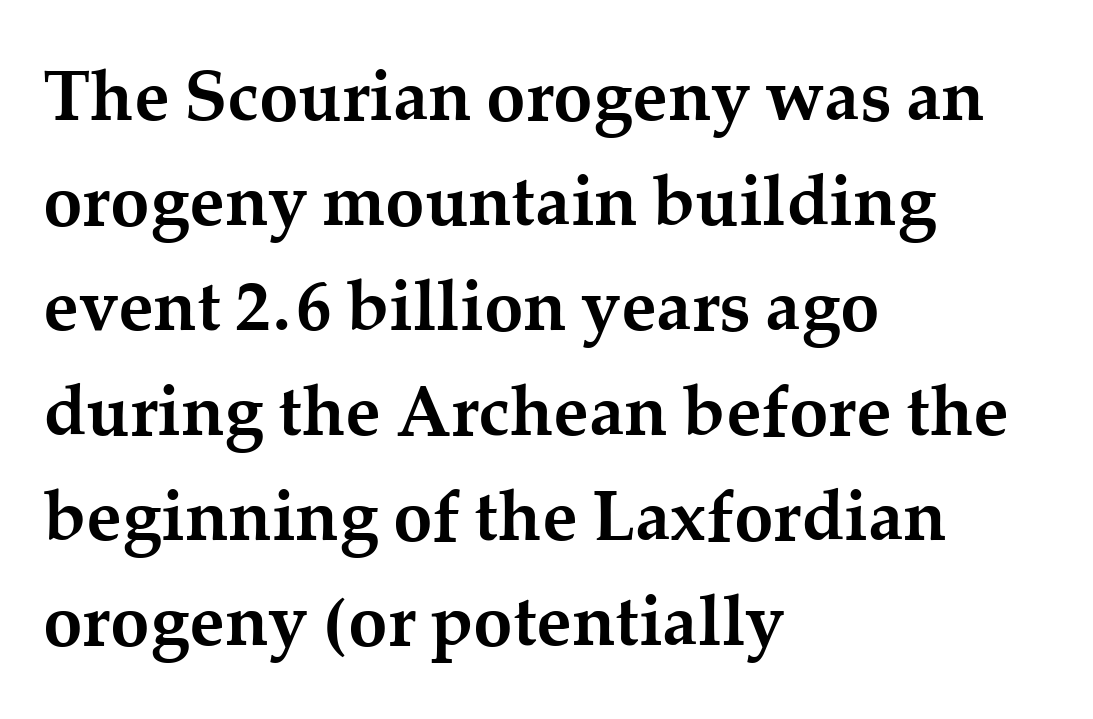
Caption: multi-line text, flush left, ragged right. Serif or sans? Serif — the stroke terminals have little feet. Ascenders rise straight up at ninety degrees. The specimen omits any rule beneath the text block's lines. Look at the stroke-to-counter ratio: heavy, a bold.
